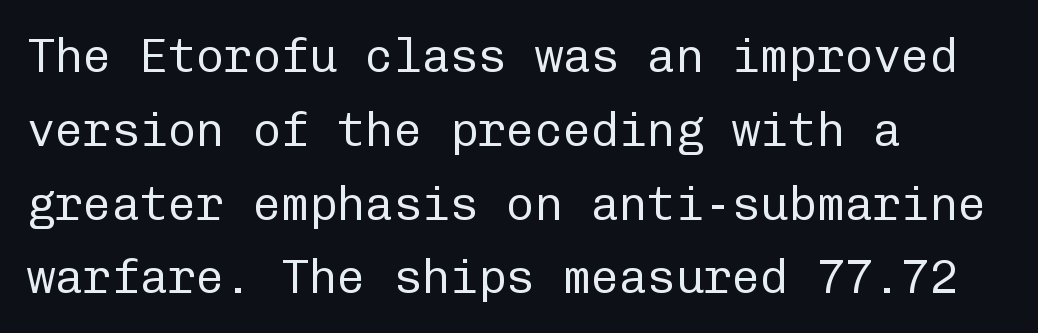
The image shows 47 px regular-weight sans-serif type, upright, monospaced; set left-aligned, normal line spacing (1.57x), normal letter spacing, not underlined; low stroke contrast and a medium x-height.
